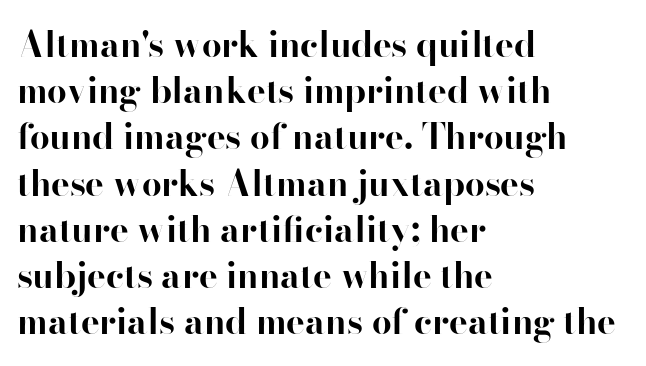
{"serif": "no", "italic": "no", "bold": "yes", "weight": "bold", "width": "normal", "stroke_contrast": "high", "x_height": "small", "monospaced": "no", "underline": "no", "align": "left", "line_spacing": "normal", "line_spacing_ratio": 1.32, "letter_spacing": "normal", "letter_spacing_em": 0.0, "glyph_px": 35}
